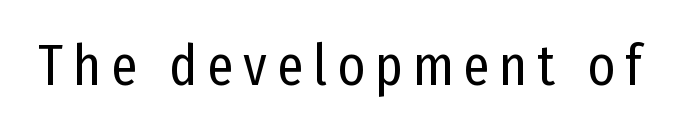
{"serif": "no", "italic": "no", "bold": "no", "weight": "regular", "width": "condensed", "stroke_contrast": "low", "x_height": "medium", "monospaced": "no", "underline": "no", "glyph_px": 58}
